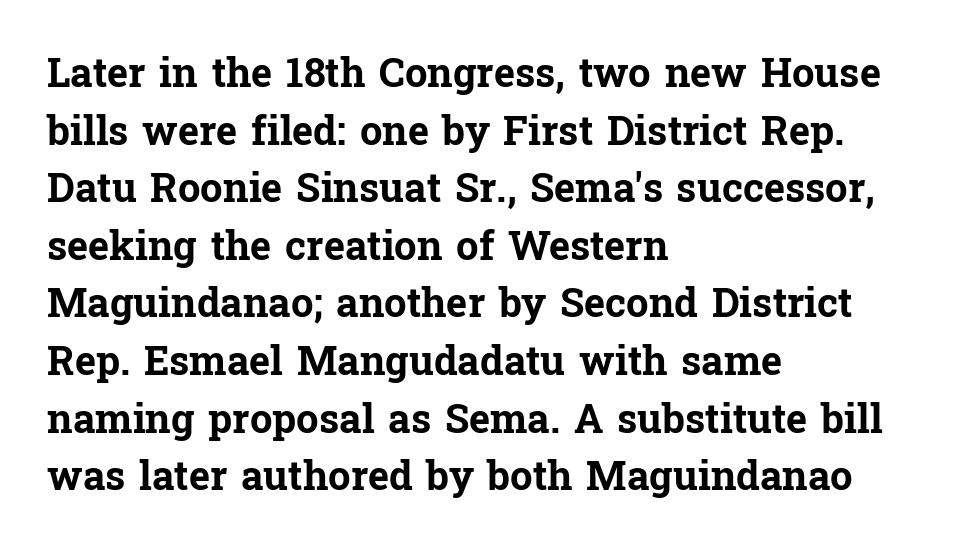
The rendering uses a moderate line-height, typical for paragraphs. This rendering leaves character spacing at its baseline value. This sample has the flowing, uneven cadence of proportional lettering. I'd describe the lettering as bold — thick and assertive.
